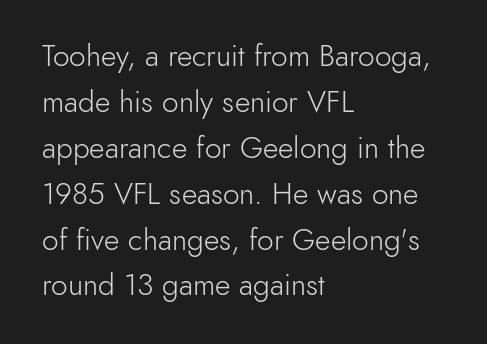
The image shows 30 px light sans-serif type, upright; set left-aligned, normal line spacing (1.53x), normal letter spacing, not underlined; a small x-height.
